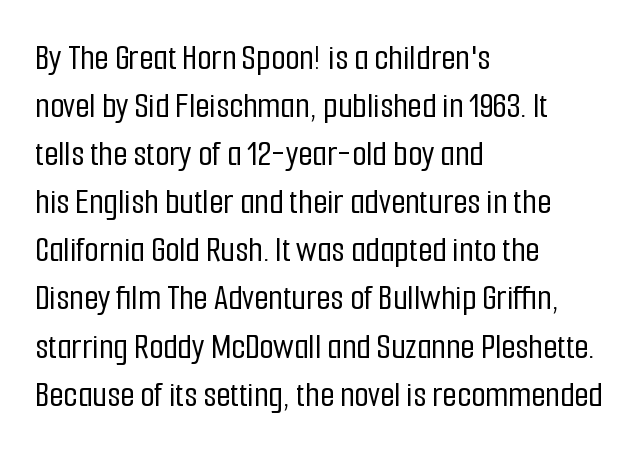
{"serif": "no", "italic": "no", "width": "condensed", "stroke_contrast": "low", "x_height": "medium", "monospaced": "no", "underline": "no", "align": "left", "line_spacing": "normal", "line_spacing_ratio": 1.3, "letter_spacing": "normal", "letter_spacing_em": 0.0, "glyph_px": 37}
